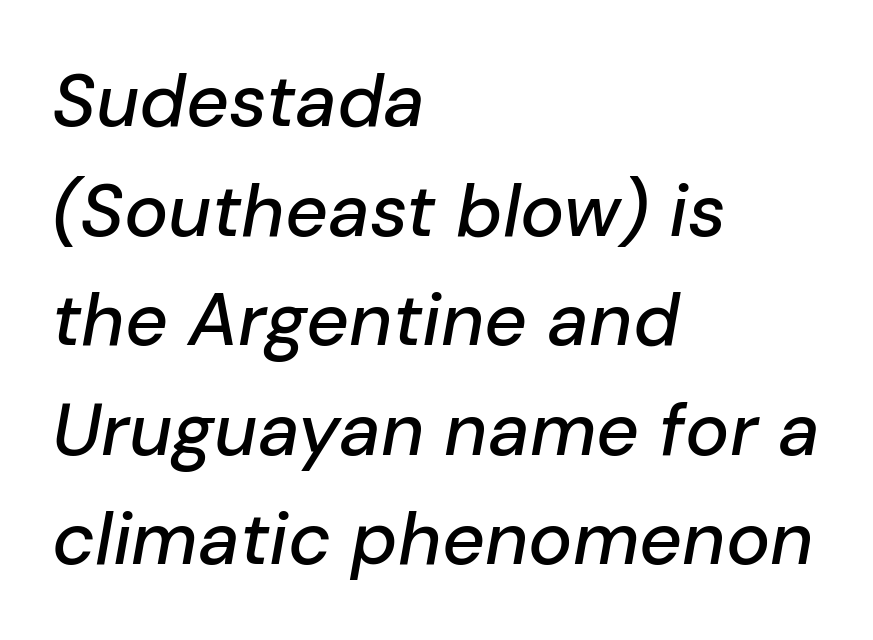
Q: Is the text italic (slanted)? A: Yes, it leans right by about 10 degrees.
Q: Is the text underlined? A: No.
Q: How is the paragraph aligned? A: Left-aligned.
Q: Is the spacing between letters normal or unusually wide? A: Normal.
Q: Is the spacing between lines tight, normal or loose? A: Normal.
Q: Width (condensed, normal, or wide)? A: Normal.
Q: Stroke contrast? A: Low.
Q: x-height? A: Medium.
Q: Monospaced? A: No.
